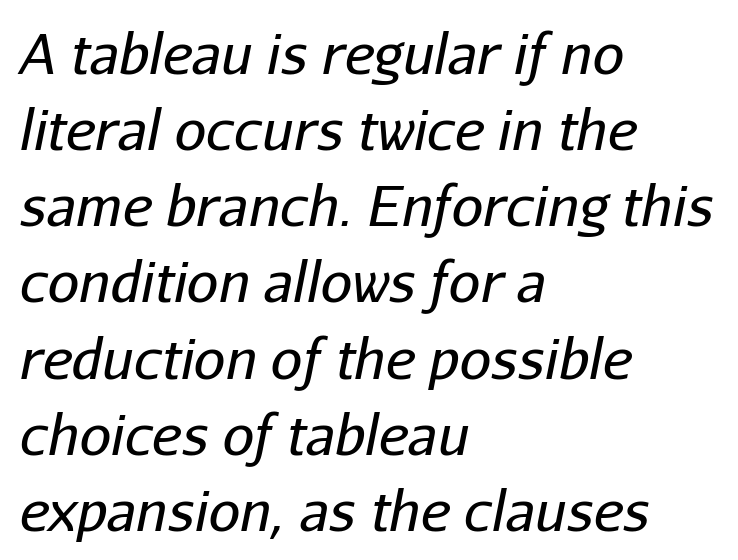
Q: Is the text bold? A: No.
Q: Is the text italic (slanted)? A: Yes, it leans right by about 11 degrees.
Q: Is the text underlined? A: No.
Q: How is the paragraph aligned? A: Left-aligned.
Q: Is the spacing between letters normal or unusually wide? A: Normal.
Q: Is the spacing between lines tight, normal or loose? A: Normal.
Q: Width (condensed, normal, or wide)? A: Normal.
Q: Stroke contrast? A: Low.
Q: x-height? A: Medium.
Q: Monospaced? A: No.
